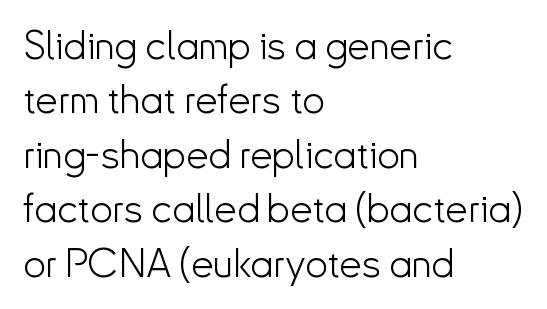
{"serif": "no", "italic": "no", "bold": "no", "weight": "light", "width": "normal", "stroke_contrast": "low", "x_height": "small", "monospaced": "no", "underline": "no", "align": "left", "line_spacing": "normal", "line_spacing_ratio": 1.36, "letter_spacing": "normal", "letter_spacing_em": 0.0, "glyph_px": 40}
